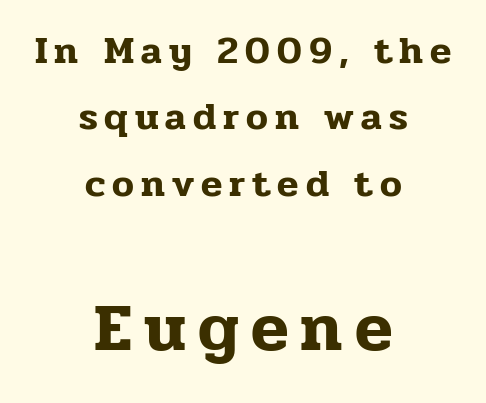
The image shows 69 px serif type, upright; set centered, normal line spacing (1.7x), not underlined; the second (bottom) block is 1.77x larger; low stroke contrast and a medium x-height.
